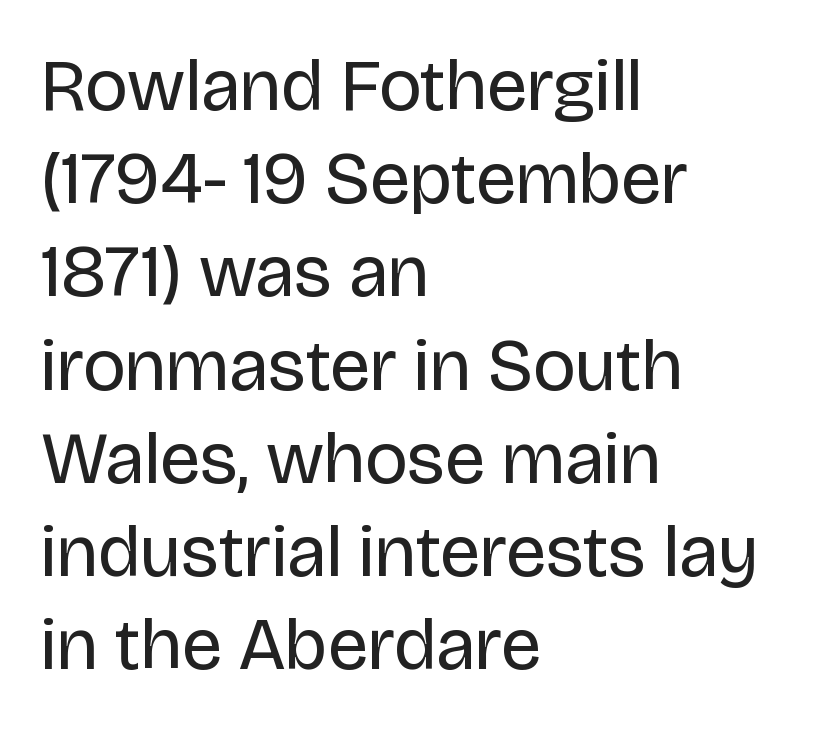
The image shows 74 px regular-weight sans-serif type, upright; set left-aligned, normal line spacing (1.26x), normal letter spacing, not underlined; low stroke contrast and a large x-height.
